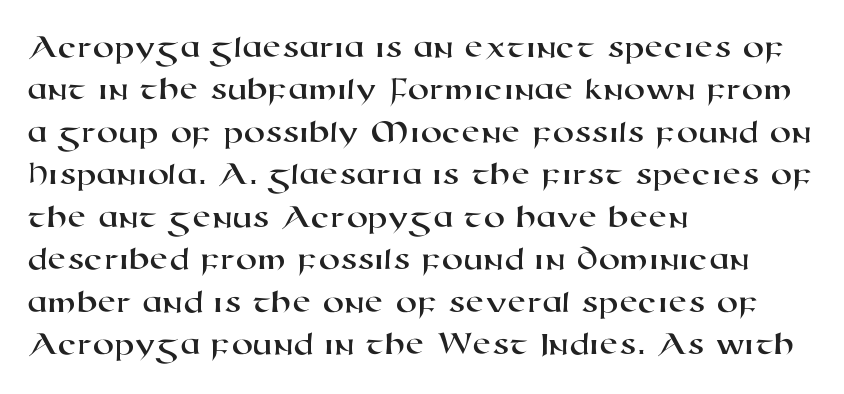
Clear beneath every line of the passage. The vertical gap from one line to the next is medium. A typesetter would call this proportional, since set widths differ per character. Check where the strokes stop: nothing finishes them off — pure sans. The tracking reads as untouched default to a designer's eye. The text block is weighted toward the left margin, trailing off unevenly rightward.
